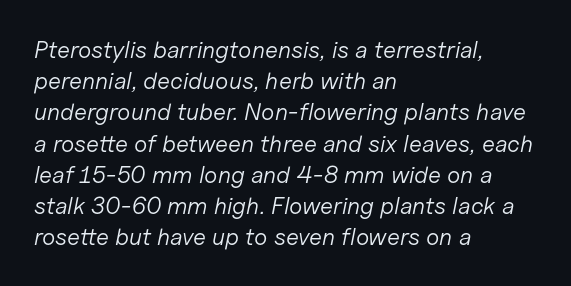
{"italic": "yes", "lean": "right", "slant_degrees": 11, "bold": "no", "underline": "no", "align": "left", "line_spacing": "normal", "line_spacing_ratio": 1.3, "letter_spacing": "normal", "letter_spacing_em": 0.0, "glyph_px": 24}
